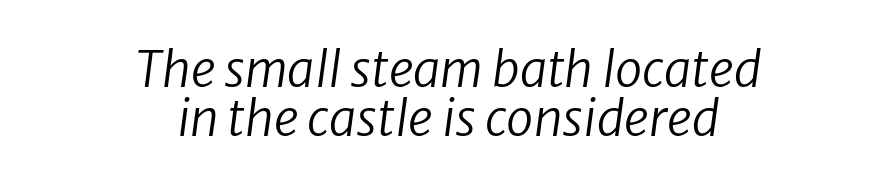
{"italic": "yes", "lean": "right", "slant_degrees": 8, "bold": "no", "weight": "regular", "width": "normal", "stroke_contrast": "low", "x_height": "medium", "monospaced": "no", "underline": "no", "align": "center", "line_spacing": "tight", "line_spacing_ratio": 1.01, "letter_spacing": "normal", "letter_spacing_em": 0.0, "glyph_px": 49}
